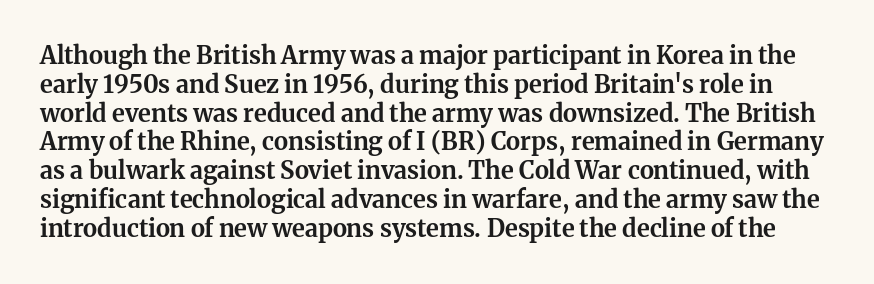
Q: Is the text bold? A: Yes.
Q: Is the text italic (slanted)? A: No, it is upright.
Q: Is the text underlined? A: No.
Q: Is the spacing between letters normal or unusually wide? A: Normal.
